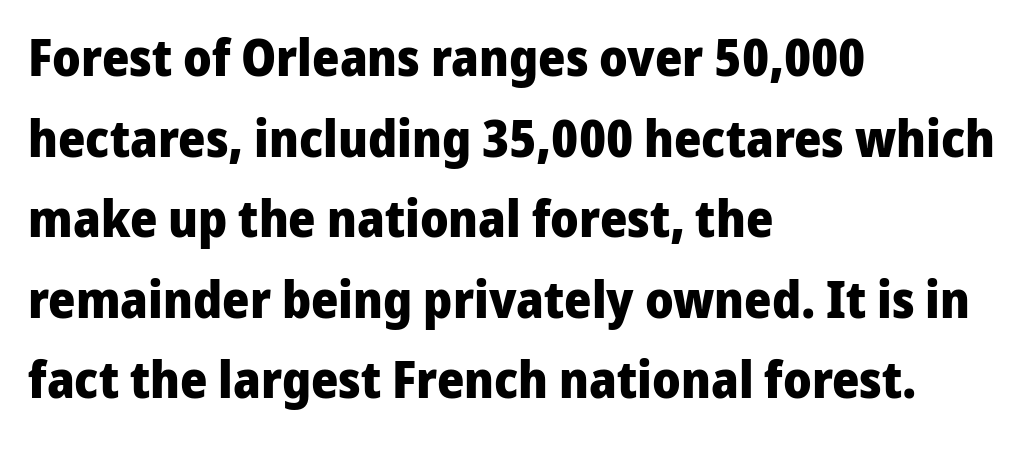
Notice how thick the strokes are: this is what a full bold looks like. The string is rendered with underlining switched off. The paragraph has a hard left edge and a soft right edge. You could call the tracking neutral — neither tight nor loose. This is the regular roman posture of the typeface.
